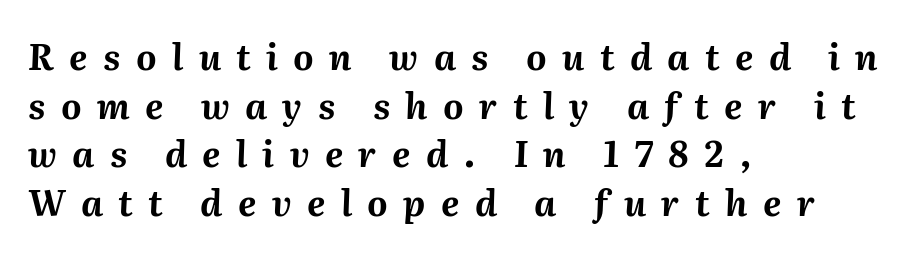
The image shows 35 px bold type, italic (leaning right); set left-aligned, normal line spacing (1.39x), unusually wide letter spacing (+0.44 em), not underlined; medium stroke contrast and a medium x-height.
